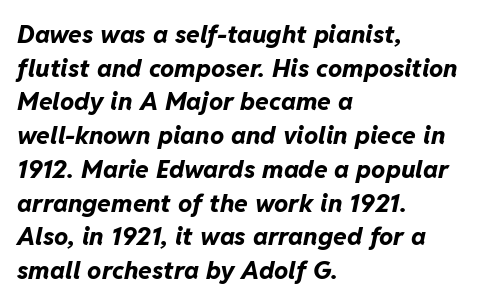
The image shows 25 px bold type, italic (leaning right); set left-aligned, normal line spacing (1.35x), normal letter spacing, not underlined.
